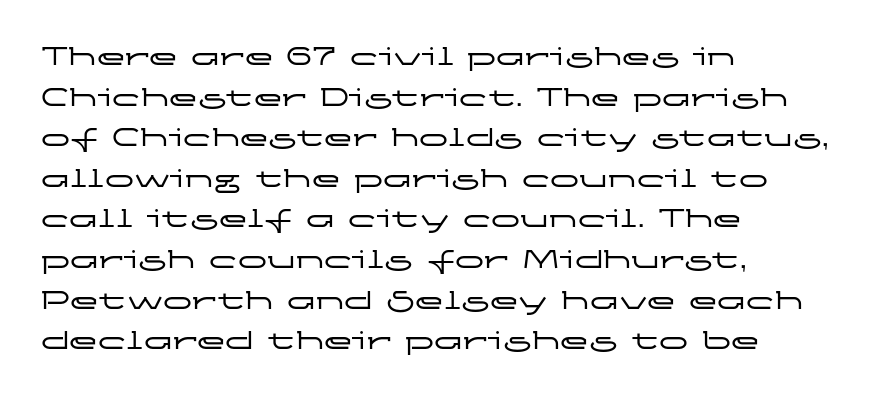
Q: Is the text italic (slanted)? A: No, it is upright.
Q: Is the typeface a serif or a sans-serif typeface? A: Sans-serif.
Q: Is the text underlined? A: No.
Q: How is the paragraph aligned? A: Left-aligned.
Q: Is the spacing between letters normal or unusually wide? A: Normal.
Q: Is the spacing between lines tight, normal or loose? A: Normal.
Q: Width (condensed, normal, or wide)? A: Wide.
Q: Stroke contrast? A: Low.
Q: x-height? A: Medium.
Q: Monospaced? A: No.
